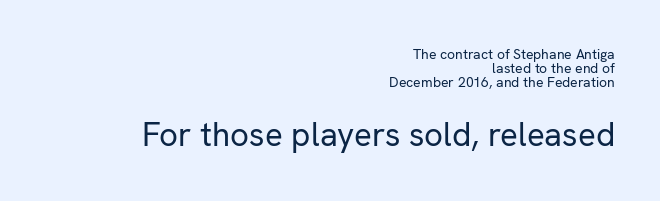
{"serif": "no", "italic": "no", "bold": "no", "weight": "regular", "width": "normal", "stroke_contrast": "low", "x_height": "medium", "monospaced": "no", "underline": "no", "align": "right", "line_spacing": "tight", "line_spacing_ratio": 0.99, "letter_spacing": "normal", "letter_spacing_em": 0.0, "larger_block": "second", "size_ratio": 2.36, "glyph_px": 33}
